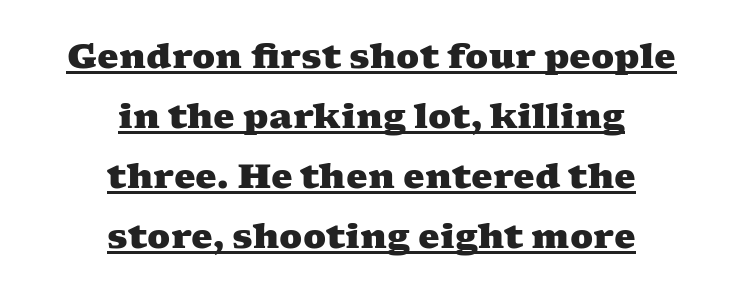
{"serif": "yes", "bold": "yes", "weight": "heavy", "width": "wide", "stroke_contrast": "medium", "x_height": "medium", "monospaced": "no", "underline": "yes", "align": "center", "line_spacing_ratio": 1.76, "letter_spacing": "normal", "letter_spacing_em": 0.0, "glyph_px": 34}
